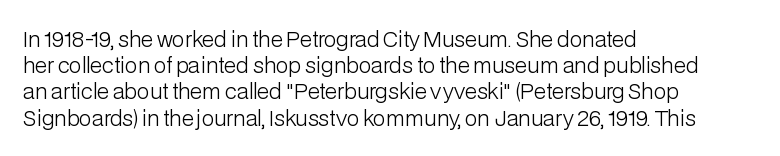
{"italic": "no", "bold": "no", "underline": "no", "align": "left", "line_spacing": "normal", "line_spacing_ratio": 1.25, "letter_spacing": "normal", "letter_spacing_em": 0.0, "glyph_px": 21}
